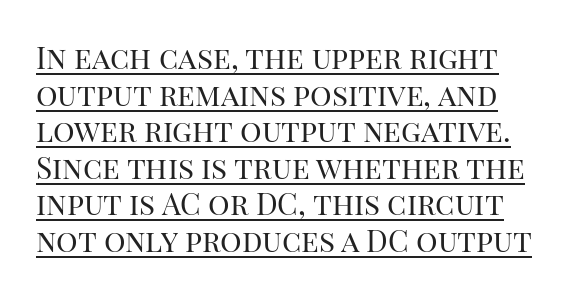
Q: Is the text bold? A: No.
Q: Is the text italic (slanted)? A: No, it is upright.
Q: Is the typeface a serif or a sans-serif typeface? A: Serif.
Q: Is the text underlined? A: Yes.
Q: Is the spacing between letters normal or unusually wide? A: Normal.
Q: Width (condensed, normal, or wide)? A: Normal.
Q: Stroke contrast? A: High.
Q: x-height? A: Large.
Q: Monospaced? A: No.
